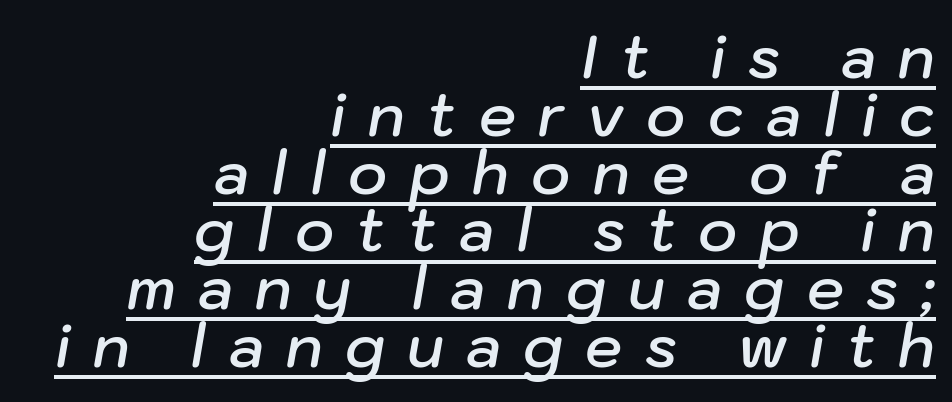
The image shows 59 px semibold type, italic (leaning right); set right-aligned, tight line spacing (0.98x), unusually wide letter spacing (+0.38 em), underlined; low stroke contrast and a medium x-height.
